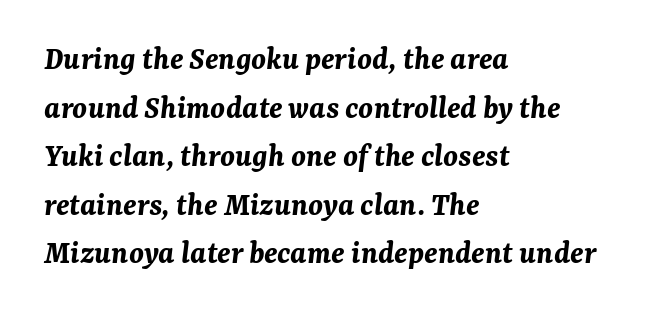
{"italic": "yes", "lean": "right", "slant_degrees": 7, "bold": "yes", "weight": "bold", "width": "normal", "stroke_contrast": "medium", "x_height": "medium", "monospaced": "no", "underline": "no", "align": "left", "line_spacing": "normal", "line_spacing_ratio": 1.47, "letter_spacing": "normal", "letter_spacing_em": 0.0, "glyph_px": 33}
